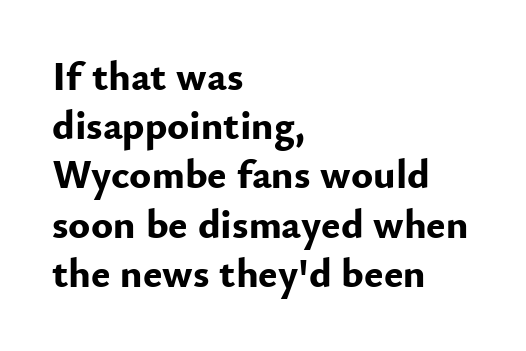
{"serif": "no", "italic": "no", "bold": "yes", "weight": "bold", "width": "normal", "stroke_contrast": "low", "x_height": "small", "monospaced": "no", "underline": "no", "align": "left", "line_spacing_ratio": 1.2, "letter_spacing": "normal", "letter_spacing_em": 0.0, "glyph_px": 41}
